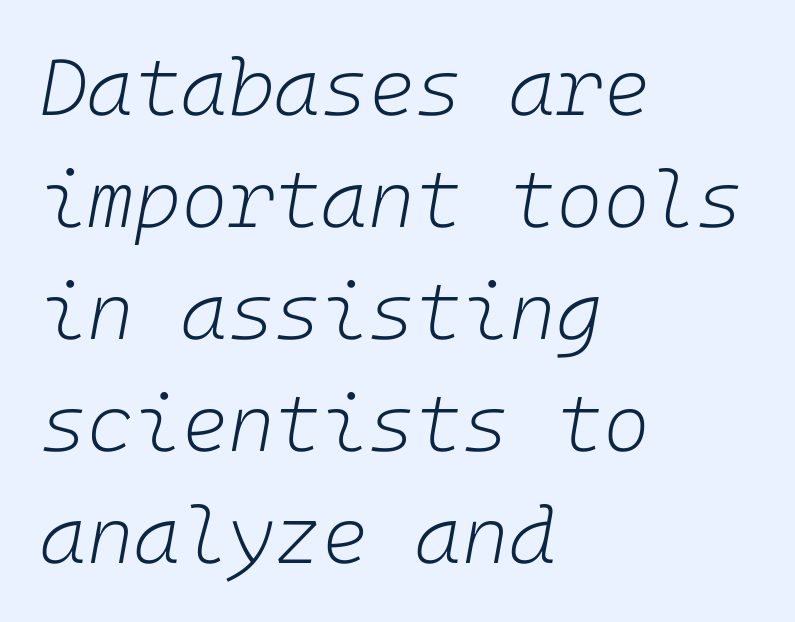
The image shows 80 px light type, italic (leaning right); set left-aligned, normal line spacing (1.4x), normal letter spacing, not underlined; low stroke contrast and a medium x-height.
